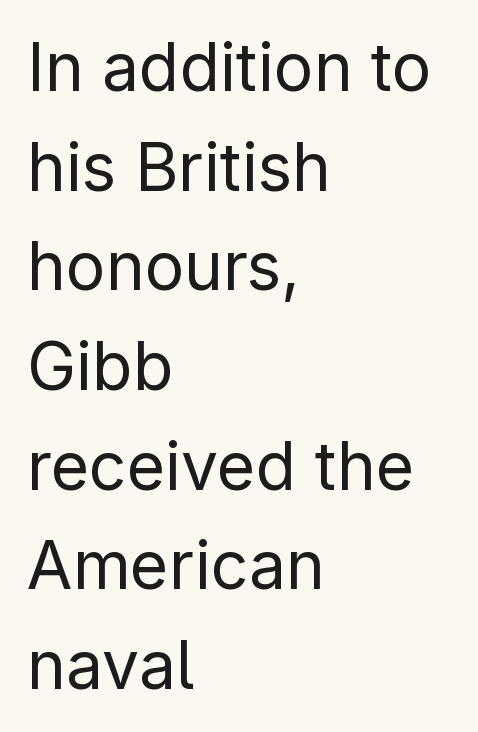
Teacher's note: observe the even left margin — that is flush-left alignment. The letters look calm and open, with moderate or lighter stems. Look at the tracking — it's just the regular setting, nothing added. The passage shown is typeset with a sans-serif family. This is roman type, the default non-slanted kind. Horizontal bands of white between lines are of average thickness.
